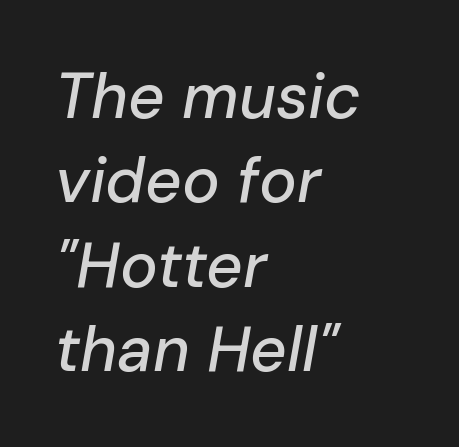
Clear beneath every line of the passage. Think of a printed novel: that variable character pitch is what you see here. This sample keeps an unexceptional amount of space between lines. There is no visible air inserted between adjacent glyphs. Every character sits at an angle, as italics do.
